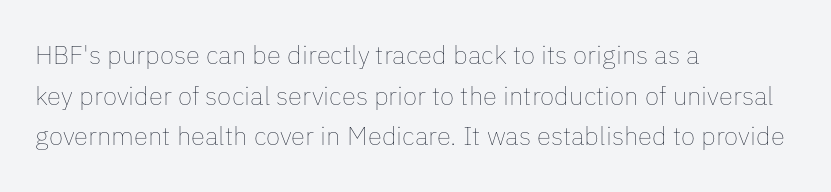
The image shows 26 px text type, upright; set left-aligned, normal line spacing (1.56x), normal letter spacing, not underlined.
